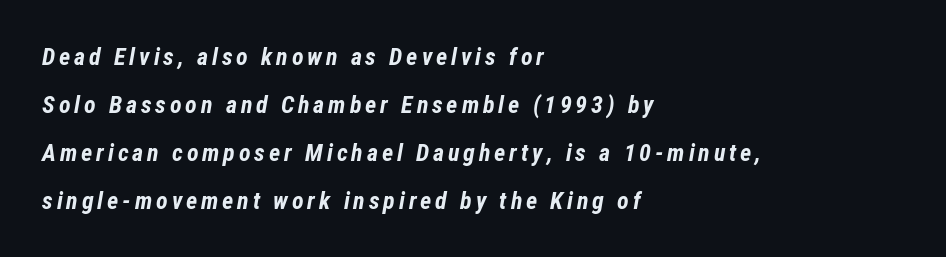
Visually the block forms a straight wall on the left and a jagged coastline on the right. Whoever set this chose breathing room over compactness in the vertical rhythm. The characters look thick and weighty, a clear bold. The area under the type is left untouched.
